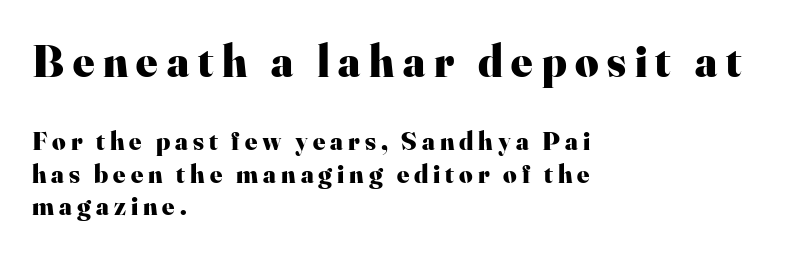
The image shows 45 px heavy serif type, upright; set left-aligned, normal line spacing (1.25x), not underlined; the first (top) block is 1.73x larger; high stroke contrast and a small x-height.
